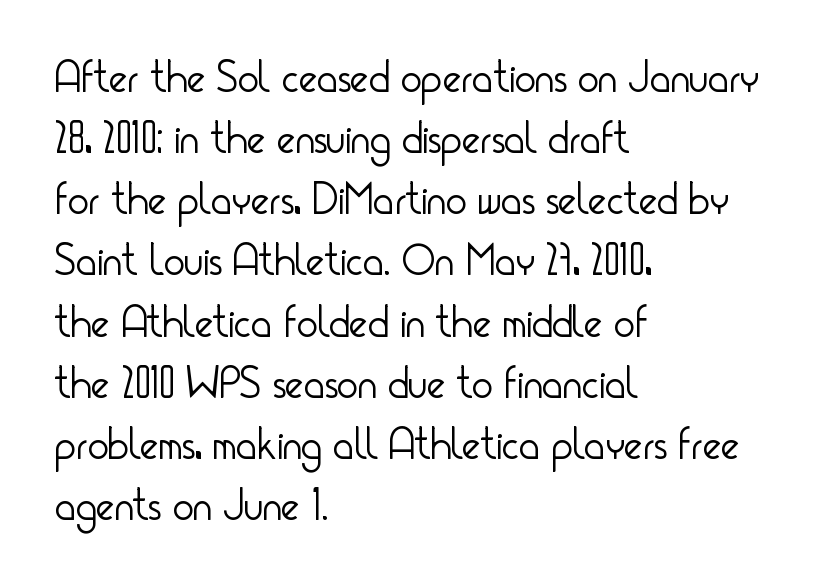
Q: Is the text bold? A: No.
Q: Is the text italic (slanted)? A: No, it is upright.
Q: Is the typeface a serif or a sans-serif typeface? A: Sans-serif.
Q: Is the text underlined? A: No.
Q: How is the paragraph aligned? A: Left-aligned.
Q: Is the spacing between letters normal or unusually wide? A: Normal.
Q: Is the spacing between lines tight, normal or loose? A: Normal.
Q: Width (condensed, normal, or wide)? A: Condensed.
Q: Stroke contrast? A: Low.
Q: x-height? A: Small.
Q: Monospaced? A: No.
